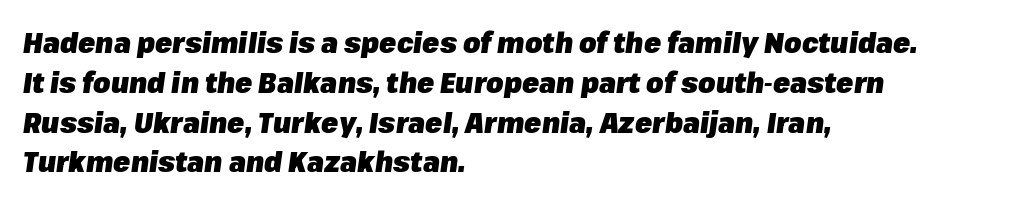
{"italic": "yes", "lean": "right", "slant_degrees": 8, "bold": "yes", "weight": "heavy", "width": "normal", "stroke_contrast": "low", "x_height": "medium", "monospaced": "no", "underline": "no", "align": "left", "line_spacing": "normal", "line_spacing_ratio": 1.42, "letter_spacing": "normal", "letter_spacing_em": 0.0, "glyph_px": 28}
